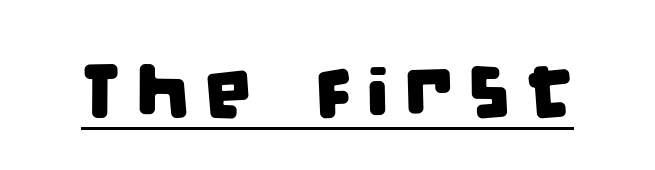
Q: Is the typeface a serif or a sans-serif typeface? A: Sans-serif.
Q: Is the text underlined? A: Yes.
Q: Width (condensed, normal, or wide)? A: Condensed.
Q: Stroke contrast? A: Low.
Q: x-height? A: Large.
Q: Monospaced? A: No.
